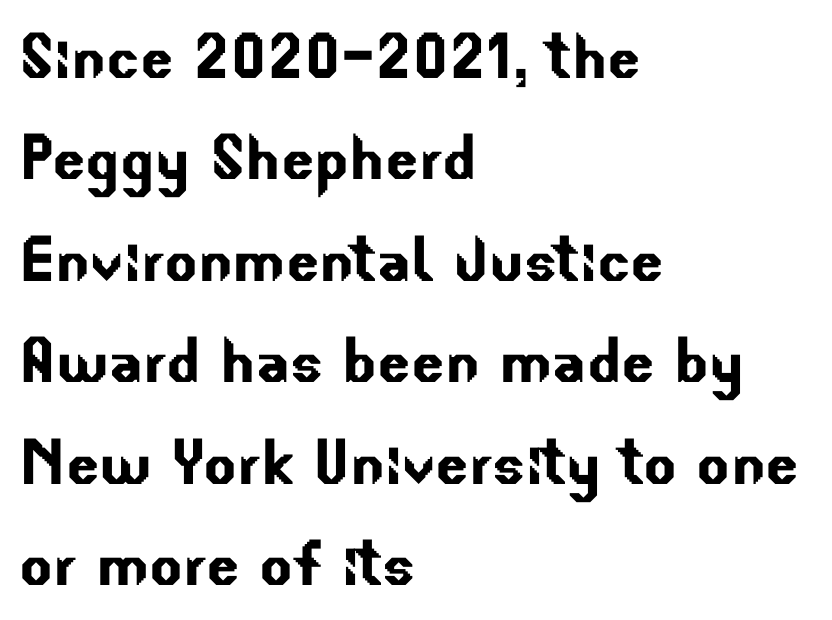
Q: Is the typeface a serif or a sans-serif typeface? A: Sans-serif.
Q: Is the text underlined? A: No.
Q: How is the paragraph aligned? A: Left-aligned.
Q: Is the spacing between letters normal or unusually wide? A: Normal.
Q: Is the spacing between lines tight, normal or loose? A: Normal.
Q: Width (condensed, normal, or wide)? A: Normal.
Q: Stroke contrast? A: Low.
Q: x-height? A: Small.
Q: Monospaced? A: No.
